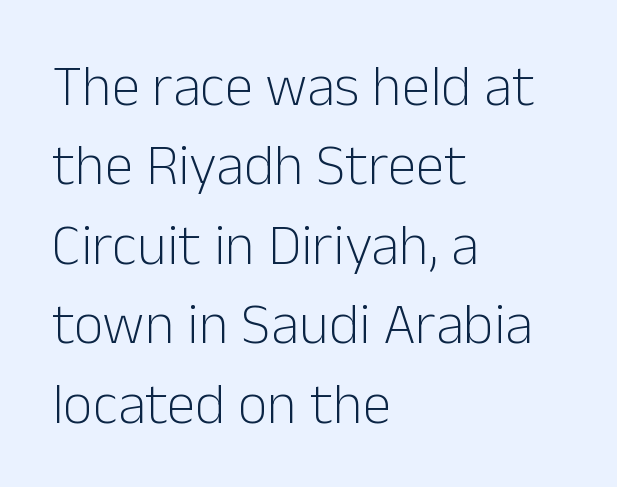
{"serif": "no", "italic": "no", "bold": "no", "weight": "light", "width": "normal", "stroke_contrast": "low", "x_height": "medium", "monospaced": "no", "underline": "no", "align": "left", "line_spacing": "normal", "line_spacing_ratio": 1.37, "letter_spacing": "normal", "letter_spacing_em": 0.0, "glyph_px": 58}
